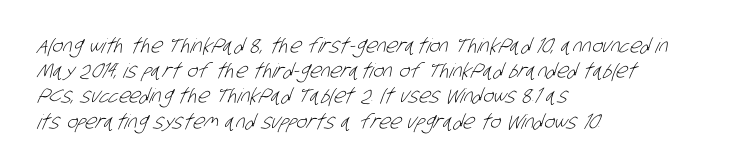
The image shows 20 px text type; set left-aligned, normal line spacing (1.26x), normal letter spacing, not underlined.
